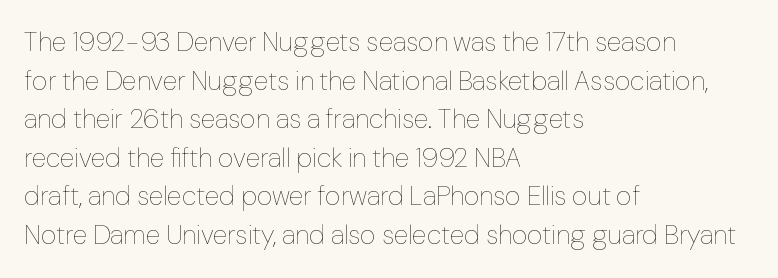
The image shows 27 px text type, upright; set left-aligned, normal line spacing (1.43x), normal letter spacing, not underlined.
